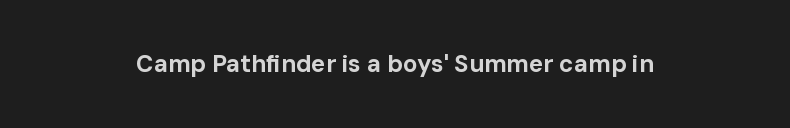
{"italic": "no", "bold": "yes", "underline": "no", "align": "center", "letter_spacing": "normal", "letter_spacing_em": 0.0, "glyph_px": 24}
